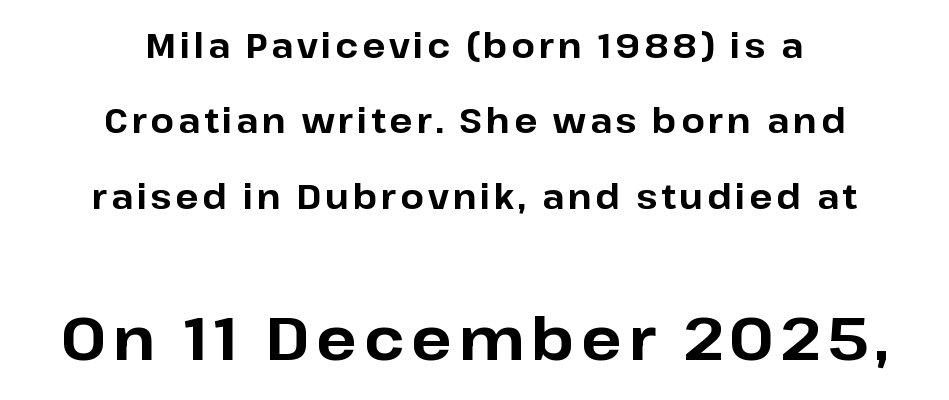
Q: Is the text bold? A: Yes.
Q: Is the text italic (slanted)? A: No, it is upright.
Q: Is the typeface a serif or a sans-serif typeface? A: Sans-serif.
Q: Is the text underlined? A: No.
Q: How is the paragraph aligned? A: Centered.
Q: Is the spacing between lines tight, normal or loose? A: Loose.
Q: Which block of text is set in a larger size, the first (top) or the second (bottom)? A: The second (bottom) one.
Q: Width (condensed, normal, or wide)? A: Normal.
Q: Stroke contrast? A: Low.
Q: x-height? A: Medium.
Q: Monospaced? A: No.
